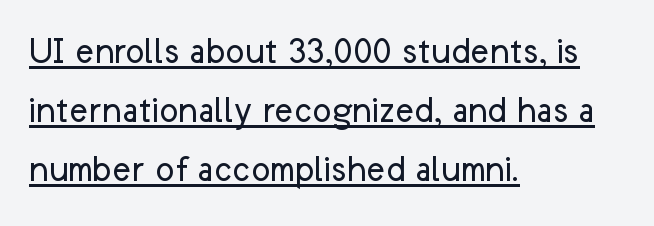
Q: Is the text bold? A: No.
Q: Is the text italic (slanted)? A: No, it is upright.
Q: Is the typeface a serif or a sans-serif typeface? A: Sans-serif.
Q: Is the text underlined? A: Yes.
Q: How is the paragraph aligned? A: Left-aligned.
Q: Is the spacing between letters normal or unusually wide? A: Normal.
Q: Is the spacing between lines tight, normal or loose? A: Normal.
Q: Width (condensed, normal, or wide)? A: Normal.
Q: Stroke contrast? A: Low.
Q: x-height? A: Medium.
Q: Monospaced? A: No.
